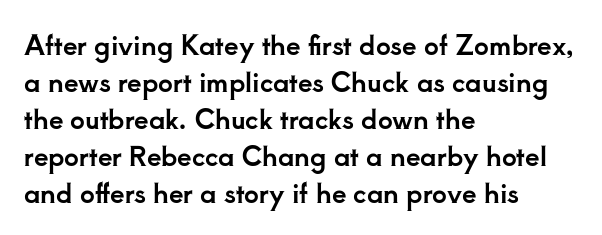
The image shows 26 px text type, upright; set left-aligned, normal line spacing (1.42x), normal letter spacing, not underlined.
